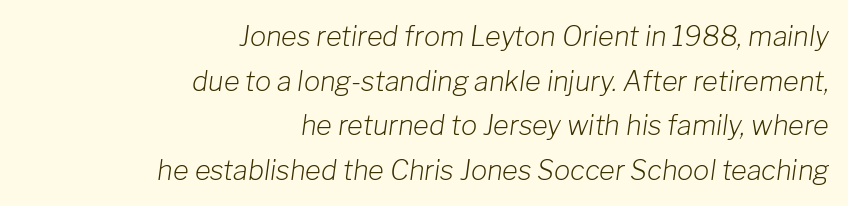
The image shows 27 px text type, italic (leaning right); set right-aligned, normal line spacing (1.65x), normal letter spacing, not underlined.
